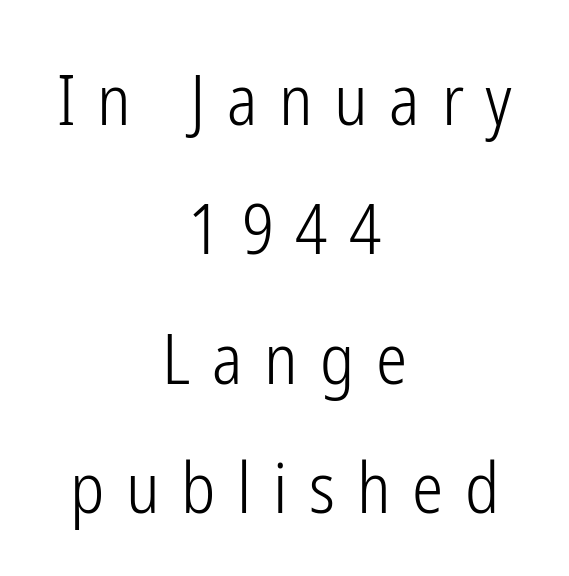
{"serif": "no", "italic": "no", "bold": "no", "weight": "light", "width": "condensed", "stroke_contrast": "low", "x_height": "medium", "monospaced": "no", "underline": "no", "align": "center", "line_spacing_ratio": 1.85, "letter_spacing": "wide", "letter_spacing_em": 0.31, "glyph_px": 70}
